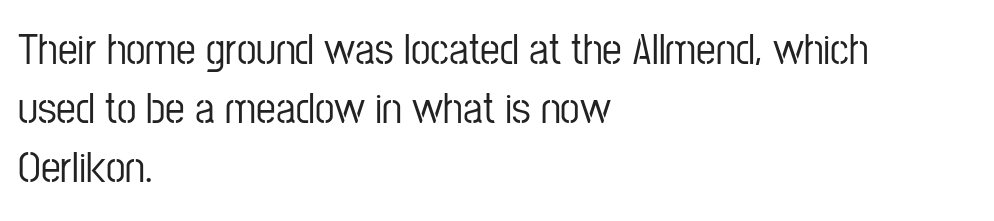
The image shows 44 px condensed sans-serif type, upright; set left-aligned, normal line spacing (1.34x), normal letter spacing, not underlined; low stroke contrast and a medium x-height.
